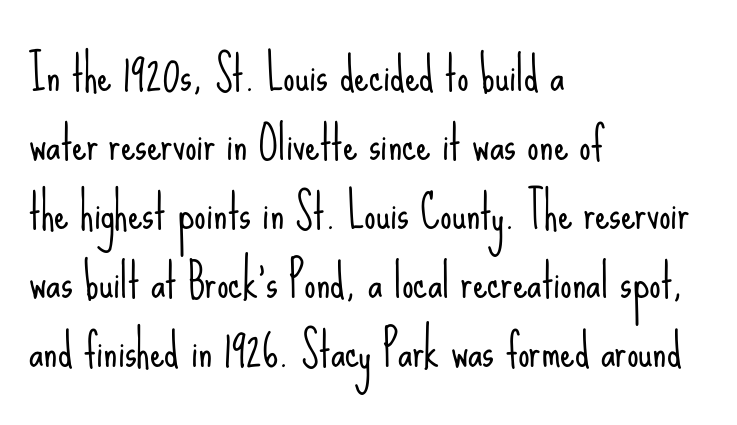
Think standard paragraph weight, or any step lighter than that. This sample uses a sans-serif face. Any mark beneath the type? The region is blank. Looks like regular typesetting: each glyph gets only the width it needs.
